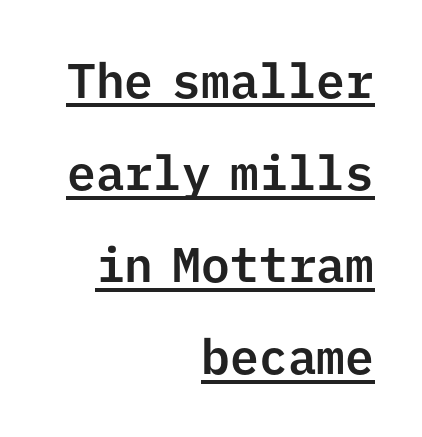
Q: Is the text italic (slanted)? A: No, it is upright.
Q: Is the typeface a serif or a sans-serif typeface? A: Sans-serif.
Q: Is the text underlined? A: Yes.
Q: How is the paragraph aligned? A: Right-aligned.
Q: Is the spacing between letters normal or unusually wide? A: Normal.
Q: Is the spacing between lines tight, normal or loose? A: Loose.
Q: Width (condensed, normal, or wide)? A: Normal.
Q: Stroke contrast? A: Low.
Q: x-height? A: Medium.
Q: Monospaced? A: Yes.
